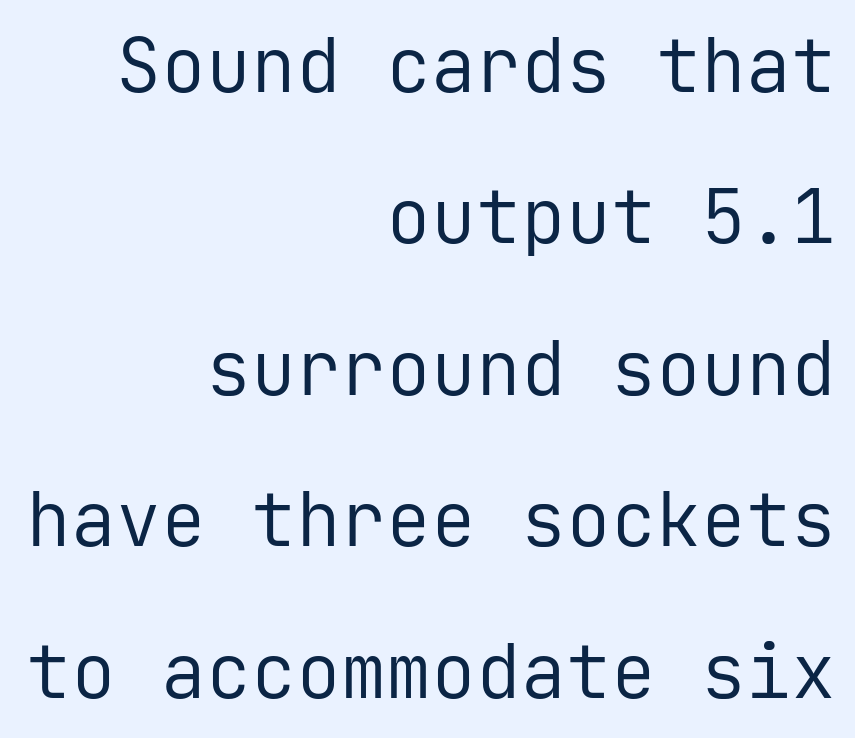
Q: Is the text bold? A: No.
Q: Is the text italic (slanted)? A: No, it is upright.
Q: Is the typeface a serif or a sans-serif typeface? A: Sans-serif.
Q: Is the text underlined? A: No.
Q: How is the paragraph aligned? A: Right-aligned.
Q: Is the spacing between letters normal or unusually wide? A: Normal.
Q: Is the spacing between lines tight, normal or loose? A: Loose.
Q: Width (condensed, normal, or wide)? A: Normal.
Q: Stroke contrast? A: Low.
Q: x-height? A: Medium.
Q: Monospaced? A: Yes.
